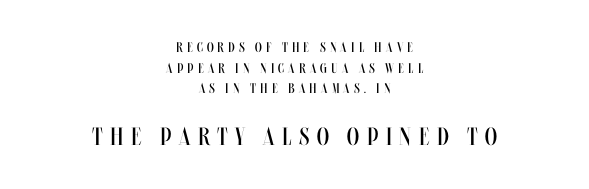
Display-style spreading of the glyphs; the letterfit is very open. You get the small type first, then a jump to larger type. The lines sit at an ordinary, default distance from one another. The cut favours lightness, reaching ordinary text weight at its darkest. Quick note: not italic, upright. Horizontally, the lines are justified to the midpoint only.
